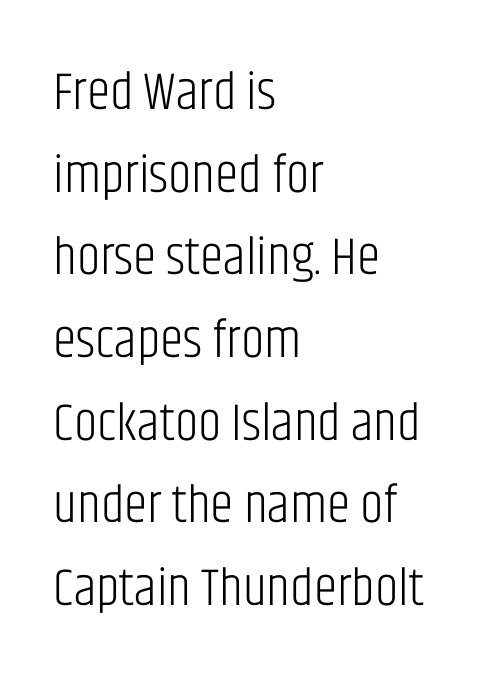
Stroke thickness stays within the range of a standard reading face or lighter. Honestly, the letter spacing is just normal — you wouldn't notice it. Teacher's note: observe the even left margin — that is flush-left alignment. Anything drawn beneath the words? Only blank space.
